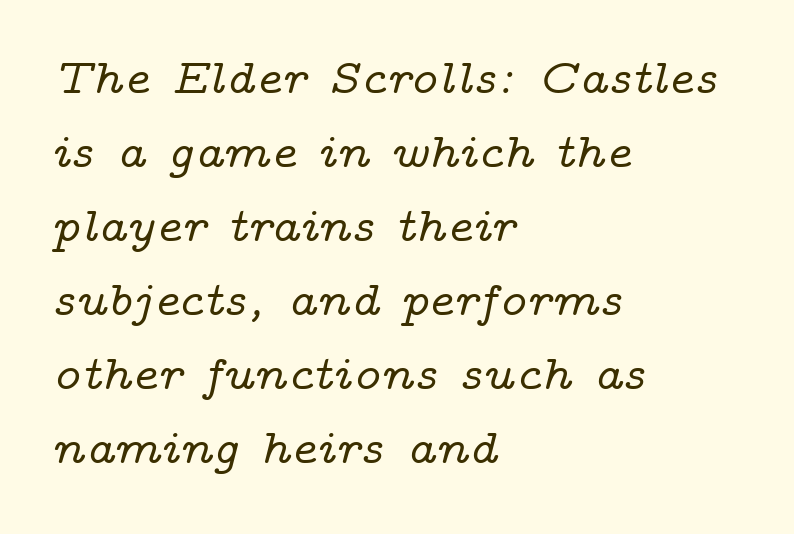
In terms of leading, this rendering sits right in the middle. The passage shown is typed in a proportional face where columns would drift. Horizontal alignment here is leftward, the default for most running prose. This sample uses an oblique cut, with every glyph tilted off the vertical. The specimen omits any rule beneath the text block's lines.
